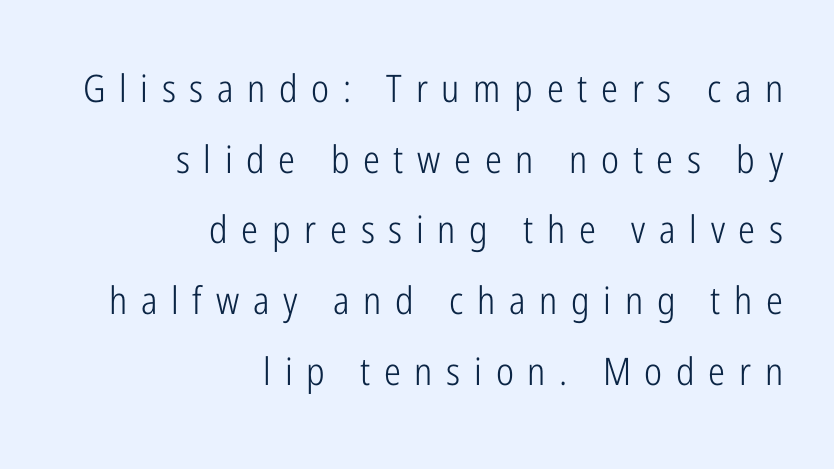
Q: Is the text bold? A: No.
Q: Is the text italic (slanted)? A: No, it is upright.
Q: Is the typeface a serif or a sans-serif typeface? A: Sans-serif.
Q: Is the text underlined? A: No.
Q: How is the paragraph aligned? A: Right-aligned.
Q: Is the spacing between letters normal or unusually wide? A: Unusually wide.
Q: Width (condensed, normal, or wide)? A: Condensed.
Q: Stroke contrast? A: Low.
Q: x-height? A: Medium.
Q: Monospaced? A: No.
